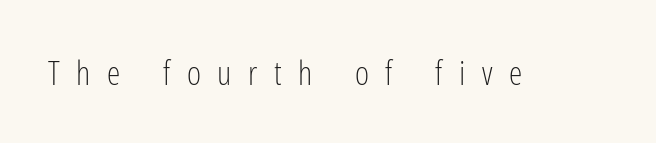
The image shows 34 px light, condensed sans-serif type, upright; set unusually wide letter spacing (+0.49 em), not underlined; low stroke contrast and a medium x-height.
